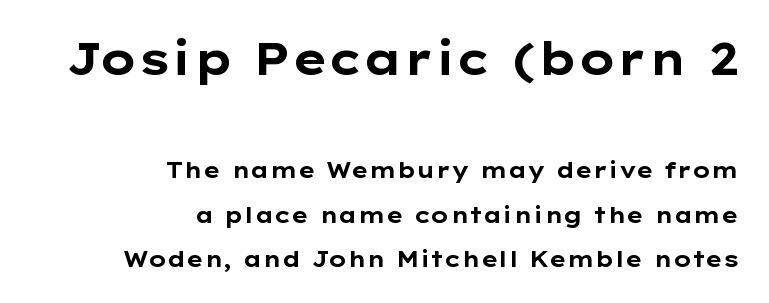
Q: Is the text bold? A: Yes.
Q: Is the text italic (slanted)? A: No, it is upright.
Q: Is the typeface a serif or a sans-serif typeface? A: Sans-serif.
Q: Is the text underlined? A: No.
Q: How is the paragraph aligned? A: Right-aligned.
Q: Is the spacing between letters normal or unusually wide? A: Normal.
Q: Is the spacing between lines tight, normal or loose? A: Loose.
Q: Which block of text is set in a larger size, the first (top) or the second (bottom)? A: The first (top) one.
Q: Width (condensed, normal, or wide)? A: Wide.
Q: Stroke contrast? A: Low.
Q: x-height? A: Medium.
Q: Monospaced? A: No.
